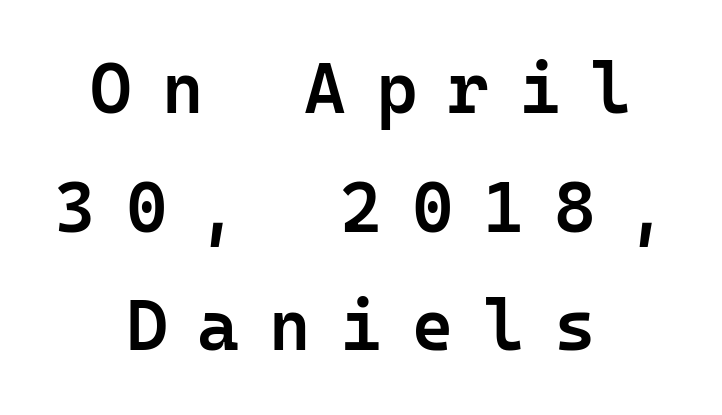
In terms of letterspacing, this is a distinctly airy, spread setting. Note the uniform advance width — an 'i' takes as much space as an 'm'. Serifs: no, the terminals of the letterforms are clean. The paragraph shown floats in the horizontal middle. Every letter is mildly thick-stroked: semibold rather than bold.
